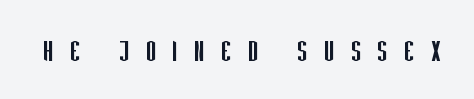
Q: Is the text bold? A: No.
Q: Is the text italic (slanted)? A: No, it is upright.
Q: Is the typeface a serif or a sans-serif typeface? A: Sans-serif.
Q: Is the text underlined? A: No.
Q: Is the spacing between letters normal or unusually wide? A: Unusually wide.
Q: Width (condensed, normal, or wide)? A: Condensed.
Q: Stroke contrast? A: Low.
Q: x-height? A: Large.
Q: Monospaced? A: No.
